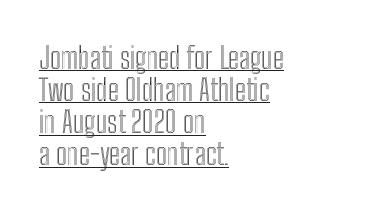
{"italic": "no", "width": "condensed", "x_height": "medium", "monospaced": "no", "underline": "yes", "align": "left", "line_spacing": "tight", "line_spacing_ratio": 1.07, "letter_spacing": "normal", "letter_spacing_em": 0.0, "glyph_px": 30}
